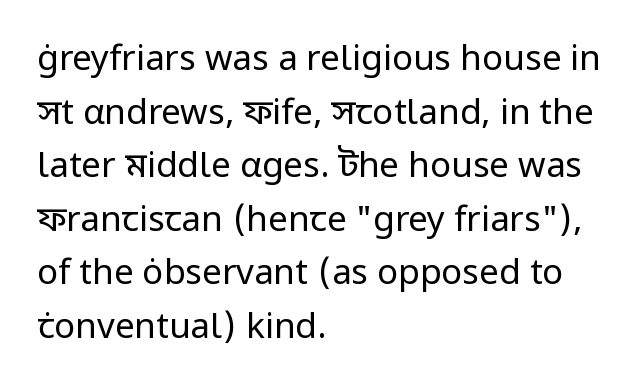
{"serif": "no", "italic": "no", "bold": "no", "weight": "regular", "width": "normal", "stroke_contrast": "low", "x_height": "medium", "monospaced": "no", "underline": "no", "align": "left", "line_spacing": "normal", "line_spacing_ratio": 1.53, "letter_spacing": "normal", "letter_spacing_em": 0.0, "glyph_px": 35}
